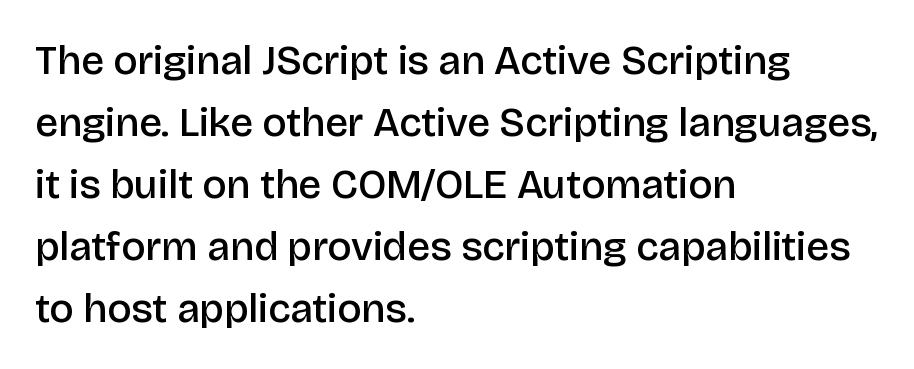
{"serif": "no", "italic": "no", "bold": "semi", "weight": "semibold", "width": "normal", "stroke_contrast": "low", "x_height": "large", "monospaced": "no", "underline": "no", "align": "left", "line_spacing": "normal", "line_spacing_ratio": 1.51, "letter_spacing": "normal", "letter_spacing_em": 0.0, "glyph_px": 41}
